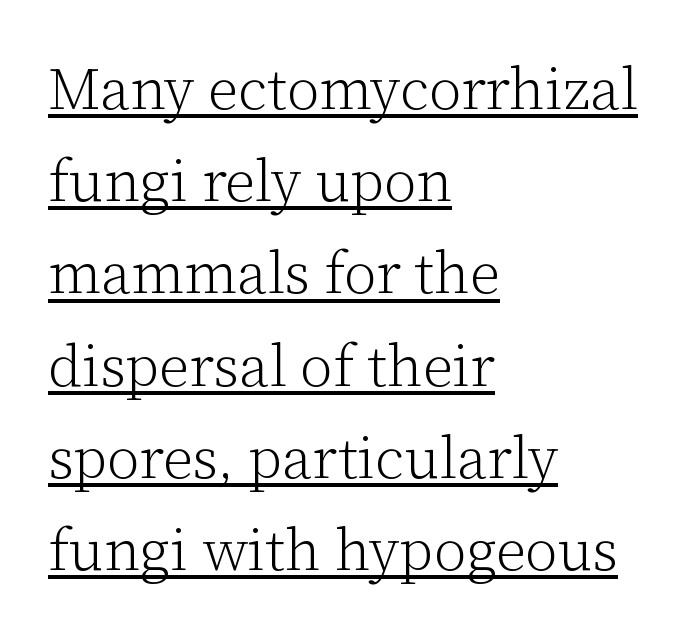
{"serif": "yes", "italic": "no", "bold": "no", "weight": "light", "width": "normal", "stroke_contrast": "low", "x_height": "medium", "monospaced": "no", "underline": "yes", "align": "left", "line_spacing": "normal", "line_spacing_ratio": 1.59, "letter_spacing": "normal", "letter_spacing_em": 0.0, "glyph_px": 58}
